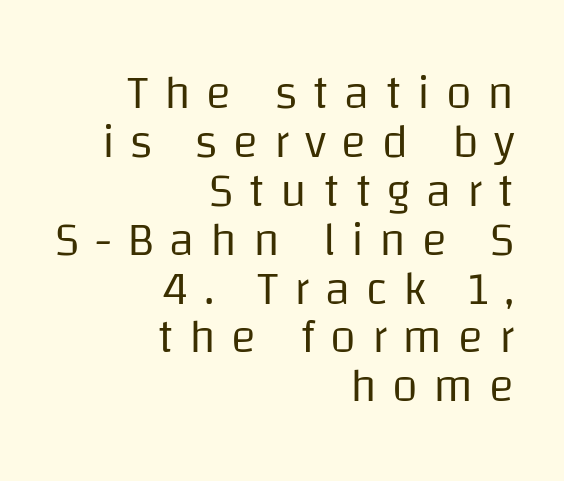
Q: Is the text bold? A: No.
Q: Is the text italic (slanted)? A: No, it is upright.
Q: Is the typeface a serif or a sans-serif typeface? A: Sans-serif.
Q: Is the text underlined? A: No.
Q: How is the paragraph aligned? A: Right-aligned.
Q: Is the spacing between letters normal or unusually wide? A: Unusually wide.
Q: Is the spacing between lines tight, normal or loose? A: Tight.
Q: Width (condensed, normal, or wide)? A: Normal.
Q: Stroke contrast? A: Low.
Q: x-height? A: Large.
Q: Monospaced? A: No.
